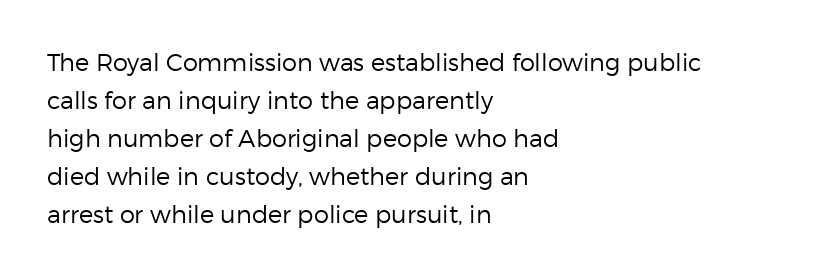
The image shows 24 px text type, upright; set left-aligned, normal line spacing (1.58x), normal letter spacing, not underlined.
